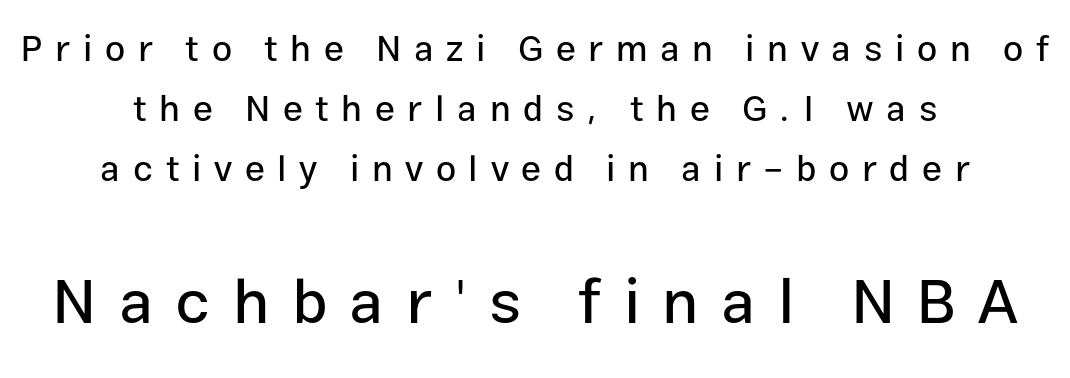
The compositor balanced each line on the midline. The face used here is proportionally spaced, like ordinary book or web type. The gaps between neighbouring characters are conspicuously large. Leading matches the norm, producing a regular column. This is sans-serif lettering, the kind often seen on screens and signage.
